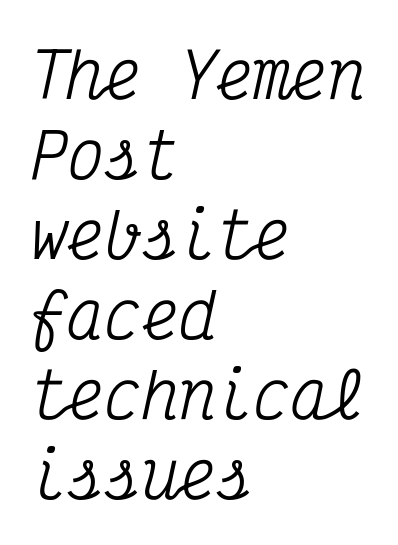
{"serif": "yes", "italic": "yes", "lean": "right", "slant_degrees": 12, "width": "condensed", "stroke_contrast": "medium", "x_height": "medium", "monospaced": "yes", "underline": "no", "align": "left", "line_spacing": "normal", "line_spacing_ratio": 1.29, "letter_spacing": "normal", "letter_spacing_em": 0.0, "glyph_px": 62}
